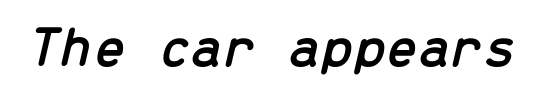
Q: Is the text italic (slanted)? A: Yes, it leans right by about 13 degrees.
Q: Is the text underlined? A: No.
Q: Is the spacing between letters normal or unusually wide? A: Normal.
Q: Width (condensed, normal, or wide)? A: Normal.
Q: Stroke contrast? A: Low.
Q: x-height? A: Medium.
Q: Monospaced? A: Yes.
